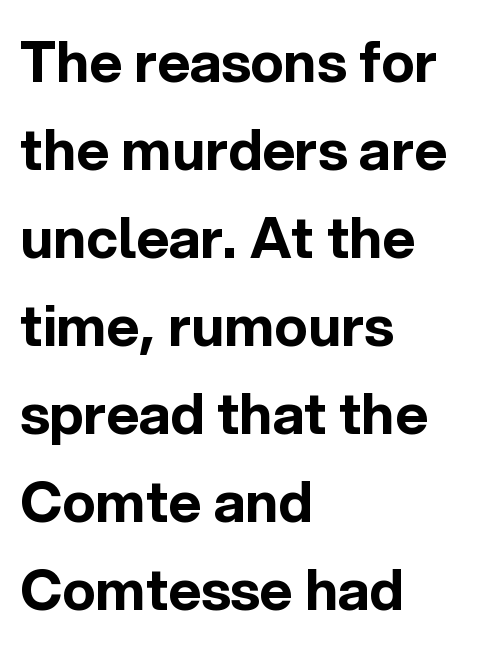
{"serif": "no", "italic": "no", "bold": "yes", "weight": "bold", "width": "normal", "x_height": "medium", "monospaced": "no", "underline": "no", "align": "left", "line_spacing": "normal", "line_spacing_ratio": 1.57, "letter_spacing": "normal", "letter_spacing_em": 0.0, "glyph_px": 56}
